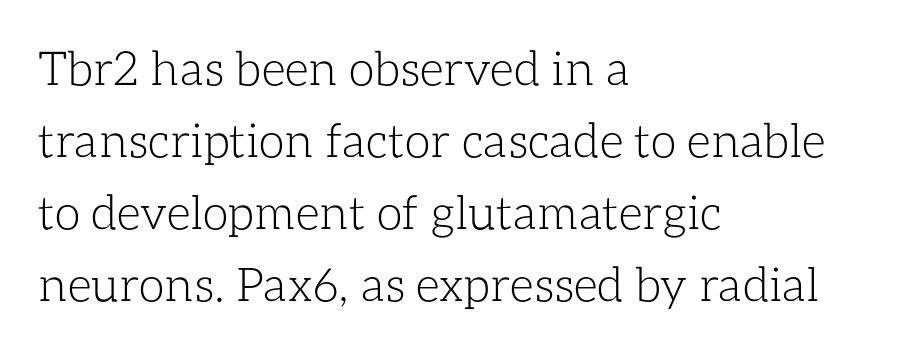
{"italic": "no", "bold": "no", "weight": "light", "width": "normal", "stroke_contrast": "low", "x_height": "medium", "monospaced": "no", "underline": "no", "align": "left", "line_spacing": "normal", "line_spacing_ratio": 1.53, "letter_spacing": "normal", "letter_spacing_em": 0.0, "glyph_px": 47}
